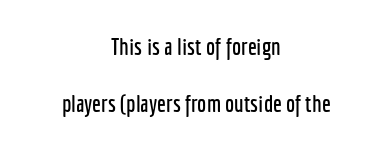
Rows of type keep a wide berth in the vertical direction. Centered paragraph, ragged on both sides. This is roman type, the default non-slanted kind. This rendering leaves character spacing at its baseline value. Any mark beneath the type? The region is blank.
